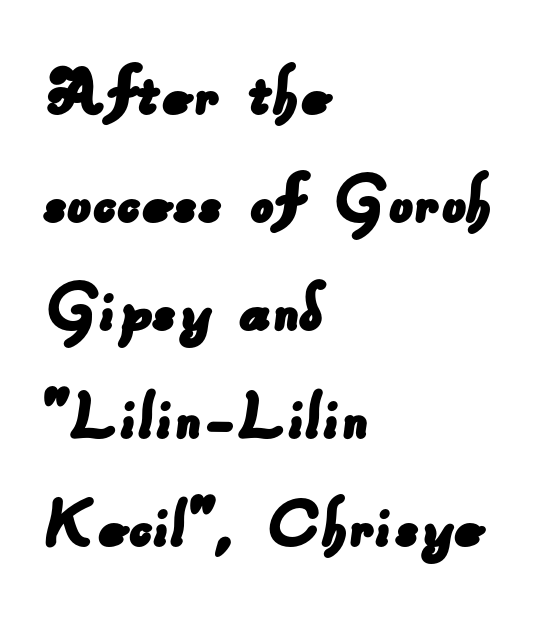
Q: Is the typeface a serif or a sans-serif typeface? A: Sans-serif.
Q: Is the text underlined? A: No.
Q: How is the paragraph aligned? A: Left-aligned.
Q: Is the spacing between letters normal or unusually wide? A: Normal.
Q: Is the spacing between lines tight, normal or loose? A: Normal.
Q: Width (condensed, normal, or wide)? A: Normal.
Q: Stroke contrast? A: Low.
Q: x-height? A: Small.
Q: Monospaced? A: No.
